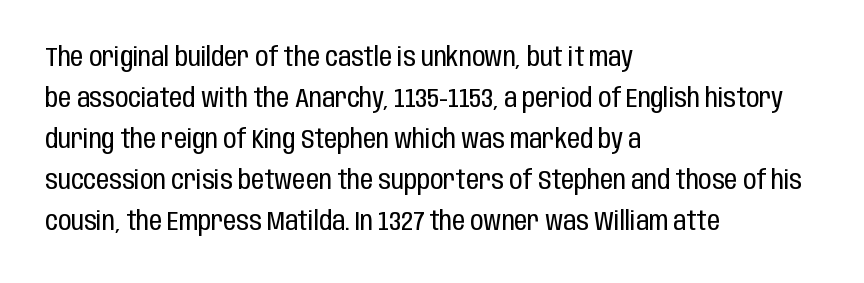
{"italic": "no", "bold": "no", "underline": "no", "align": "left", "line_spacing": "normal", "line_spacing_ratio": 1.58, "letter_spacing": "normal", "letter_spacing_em": 0.0, "glyph_px": 26}
